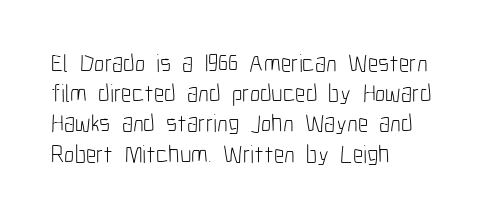
{"italic": "no", "bold": "no", "underline": "no", "align": "left", "line_spacing_ratio": 1.21, "letter_spacing": "normal", "letter_spacing_em": 0.0, "glyph_px": 25}
